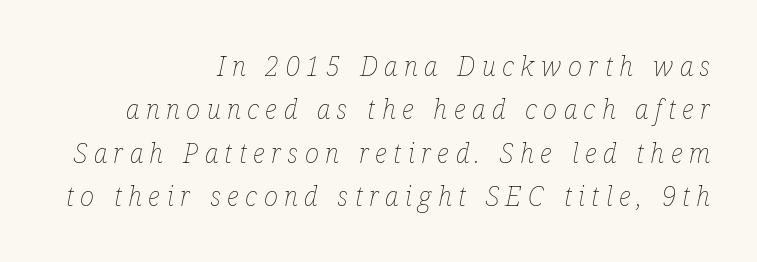
Descenders hang freely into open space. The typesetter chose a ragged-left arrangement here. These lines have a slow, spaced-out rhythm from letter to letter. If you measured baseline to baseline, you'd find a middling distance. This is oblique type, the kind used for emphasis or titles. Is the type heavy? It reads as light-to-regular instead.
